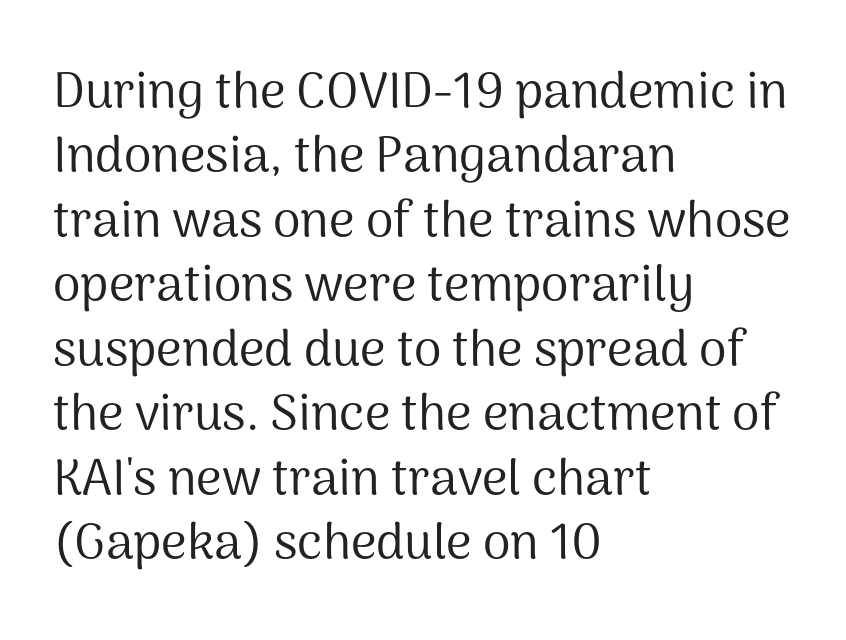
{"serif": "no", "italic": "no", "bold": "no", "weight": "regular", "width": "normal", "stroke_contrast": "medium", "x_height": "medium", "monospaced": "no", "underline": "no", "align": "left", "line_spacing": "normal", "line_spacing_ratio": 1.29, "letter_spacing": "normal", "letter_spacing_em": 0.0, "glyph_px": 50}
